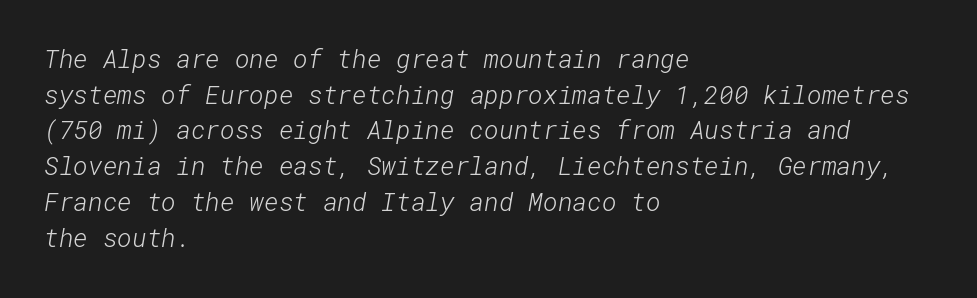
The line-height multiplier appears to be the usual default. Descenders hang freely into open space. These lines are set flush left with a ragged right edge. The weight would be labelled regular, book, light, or lighter still.
